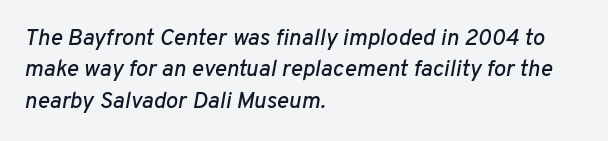
The image shows 23 px text type, italic (leaning right); set left-aligned, normal line spacing (1.36x), normal letter spacing, not underlined.
